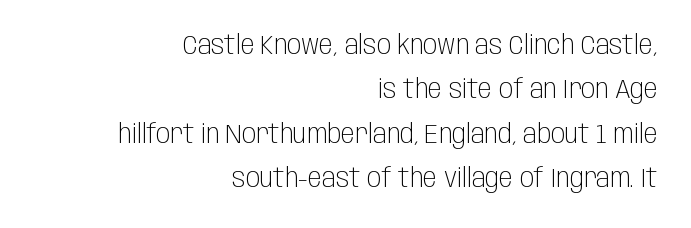
The face looks like a standard text weight, possibly lighter. Each line ends at the same right margin while the left side varies. How are the letters spaced? Ordinarily, with no added tracking. These lines were composed using upright roman letters. The passage shown is not underscored anywhere.
